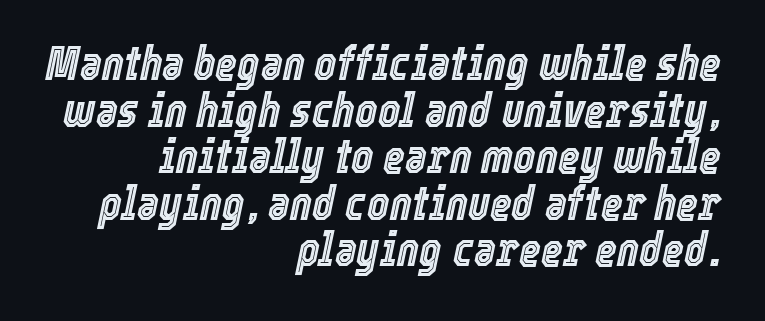
The image shows 47 px condensed type, italic (leaning right); set right-aligned, tight line spacing (0.99x), normal letter spacing, not underlined; a medium x-height.
